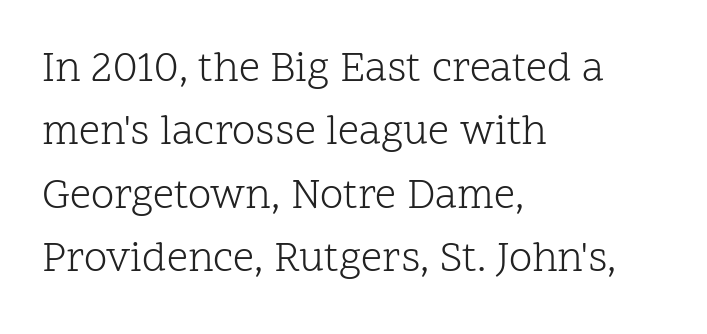
The image shows 42 px light serif type, upright; set left-aligned, normal line spacing (1.51x), normal letter spacing, not underlined; low stroke contrast and a medium x-height.
